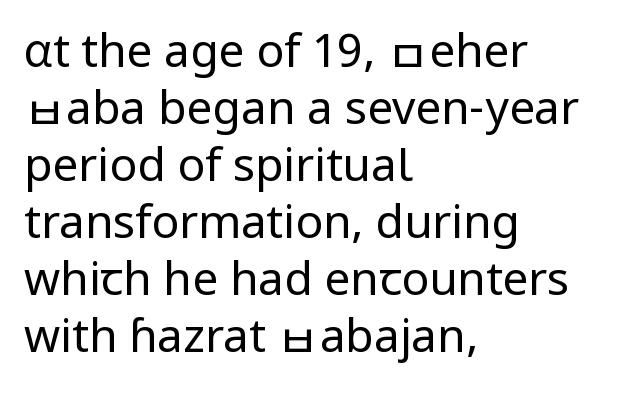
On a weight scale, this lands at 450 or below. Ascenders rise straight up at ninety degrees. Caption: multi-line text, flush left, ragged right. Here the designer chose a conventional face with non-uniform glyph widths. The characters display no serif detailing; their extremities are plain.
